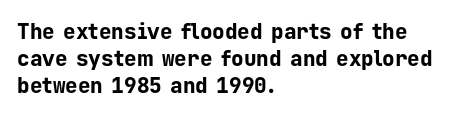
{"italic": "no", "bold": "yes", "underline": "no", "align": "left", "line_spacing": "normal", "line_spacing_ratio": 1.29, "letter_spacing": "normal", "letter_spacing_em": 0.0, "glyph_px": 21}
